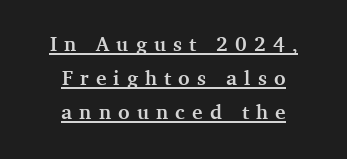
{"italic": "no", "bold": "yes", "underline": "yes", "align": "center", "line_spacing": "normal", "line_spacing_ratio": 1.69, "letter_spacing": "wide", "letter_spacing_em": 0.36, "glyph_px": 20}
